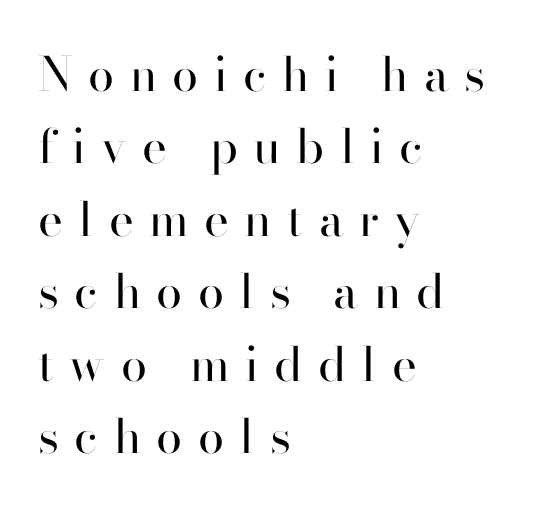
Is this a fixed-width face? No — the glyphs have proportional, varying widths. Beneath every word, the page is bare. To sum up the face: it is a sans, with no serifs. The rendering anchors every line to the left-hand side. Compared with typical body copy, the letter spacing here is much looser. Weight: in the light-to-regular range.
